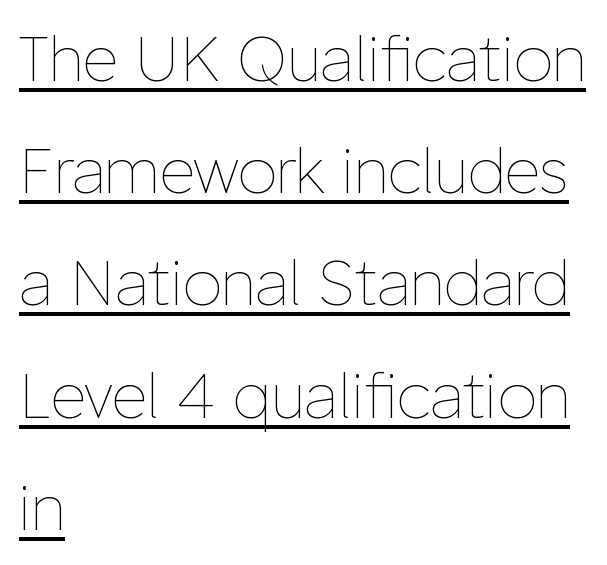
Q: Is the text bold? A: No.
Q: Is the text italic (slanted)? A: No, it is upright.
Q: Is the text underlined? A: Yes.
Q: How is the paragraph aligned? A: Left-aligned.
Q: Is the spacing between letters normal or unusually wide? A: Normal.
Q: Width (condensed, normal, or wide)? A: Normal.
Q: Stroke contrast? A: Low.
Q: x-height? A: Medium.
Q: Monospaced? A: No.
